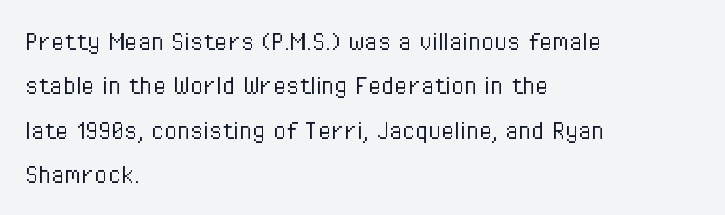
Here the designer chose a conventional face with non-uniform glyph widths. The passage shown is not underscored anywhere. Students, observe: this is what conventionally led text looks like. Unbolded letterforms with no extra heft. The face used here is a sans, in the tradition of grotesques and geometrics. Horizontal alignment here is leftward, the default for most running prose.
